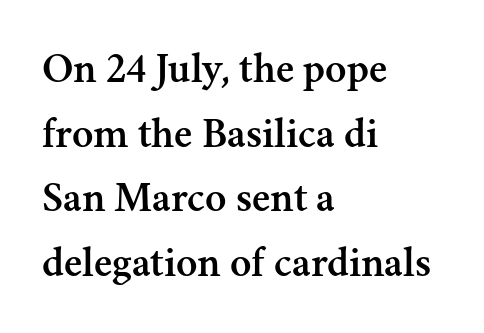
Designer's note — italics off, roman on. Is this a sans? No — the strokes have serifs. The leading is moderate, giving the passage an even texture. The compositor pushed each line to the left boundary. No extra tracking has been applied to these lines.
